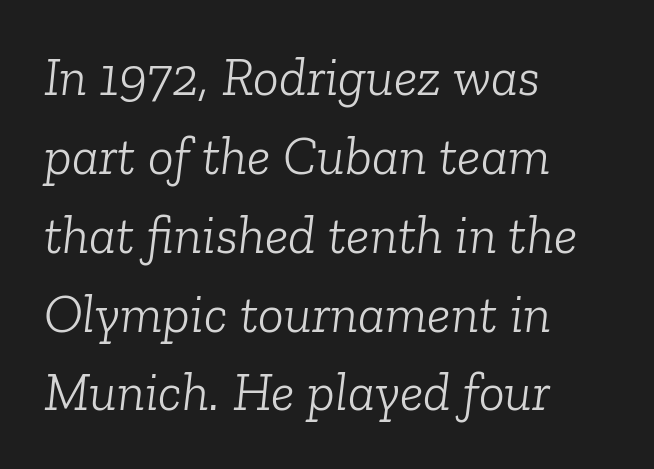
{"serif": "yes", "italic": "yes", "lean": "right", "slant_degrees": 6, "bold": "no", "weight": "light", "width": "normal", "stroke_contrast": "low", "x_height": "medium", "monospaced": "no", "underline": "no", "align": "left", "line_spacing": "normal", "line_spacing_ratio": 1.46, "letter_spacing": "normal", "letter_spacing_em": 0.0, "glyph_px": 54}
